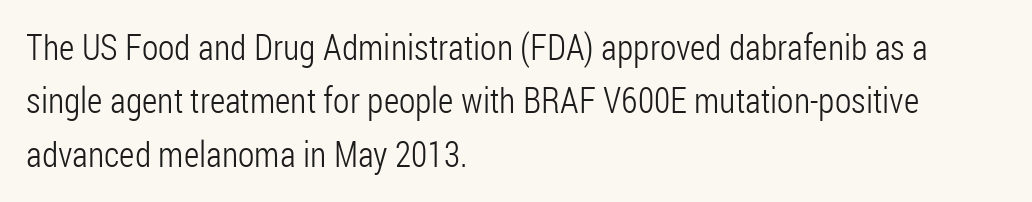
Q: Is the text bold? A: No.
Q: Is the text italic (slanted)? A: No, it is upright.
Q: Is the typeface a serif or a sans-serif typeface? A: Sans-serif.
Q: Is the text underlined? A: No.
Q: How is the paragraph aligned? A: Left-aligned.
Q: Is the spacing between letters normal or unusually wide? A: Normal.
Q: Is the spacing between lines tight, normal or loose? A: Normal.
Q: Width (condensed, normal, or wide)? A: Condensed.
Q: Stroke contrast? A: Low.
Q: x-height? A: Medium.
Q: Monospaced? A: No.
